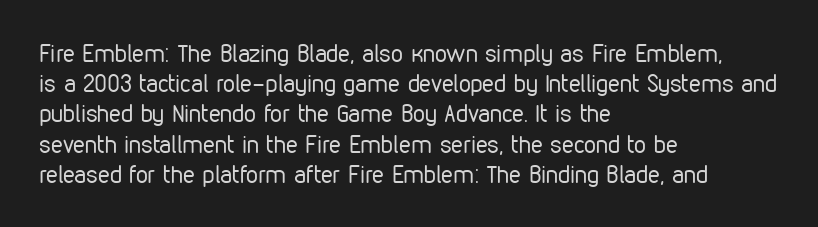
Q: Is the text bold? A: No.
Q: Is the text italic (slanted)? A: No, it is upright.
Q: Is the text underlined? A: No.
Q: How is the paragraph aligned? A: Left-aligned.
Q: Is the spacing between letters normal or unusually wide? A: Normal.
Q: Is the spacing between lines tight, normal or loose? A: Normal.
